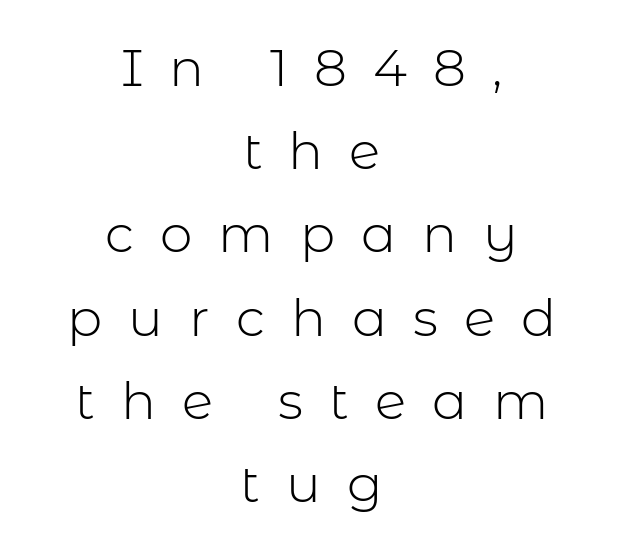
Q: Is the text bold? A: No.
Q: Is the text italic (slanted)? A: No, it is upright.
Q: Is the typeface a serif or a sans-serif typeface? A: Sans-serif.
Q: Is the text underlined? A: No.
Q: How is the paragraph aligned? A: Centered.
Q: Is the spacing between letters normal or unusually wide? A: Unusually wide.
Q: Is the spacing between lines tight, normal or loose? A: Normal.
Q: Width (condensed, normal, or wide)? A: Normal.
Q: Stroke contrast? A: Low.
Q: x-height? A: Medium.
Q: Monospaced? A: No.
